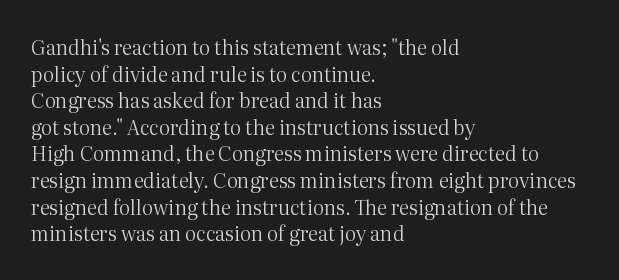
The image shows 20 px text type, upright; set left-aligned, normal line spacing (1.33x), normal letter spacing, not underlined.
